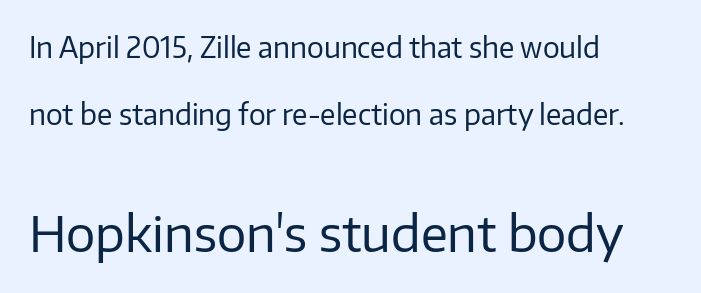
Leading is clearly above the norm, producing a sparse column. Every row of glyphs begins at an identical x-position on the left. Weight: regular or lighter. Honestly, the letter spacing is just normal — you wouldn't notice it.
